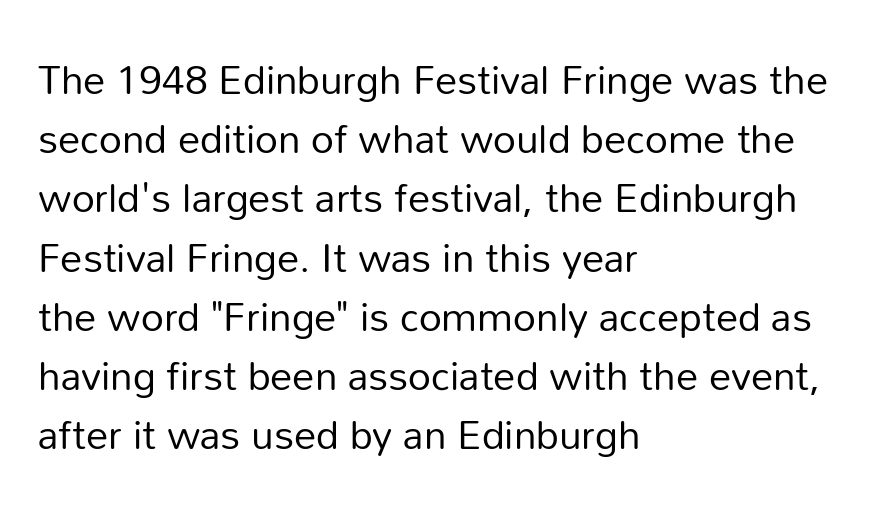
{"serif": "no", "italic": "no", "bold": "no", "weight": "regular", "width": "normal", "stroke_contrast": "low", "x_height": "medium", "monospaced": "no", "underline": "no", "align": "left", "line_spacing": "normal", "line_spacing_ratio": 1.48, "letter_spacing": "normal", "letter_spacing_em": 0.0, "glyph_px": 40}
